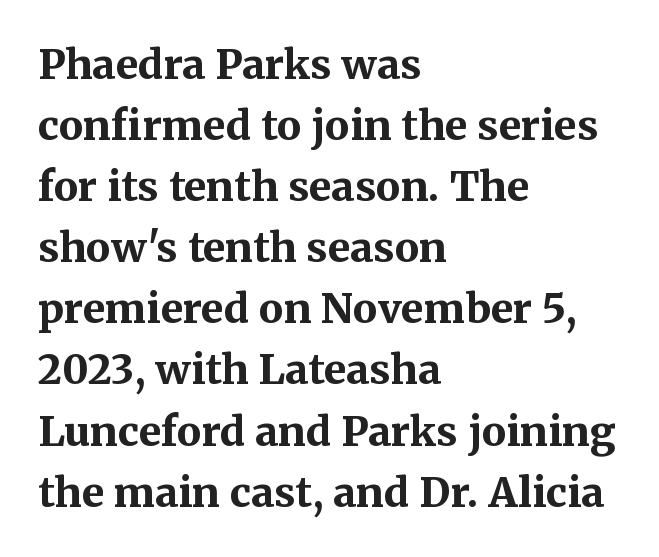
The image shows 41 px bold serif type, upright; set left-aligned, normal line spacing (1.49x), normal letter spacing, not underlined; medium stroke contrast and a medium x-height.
